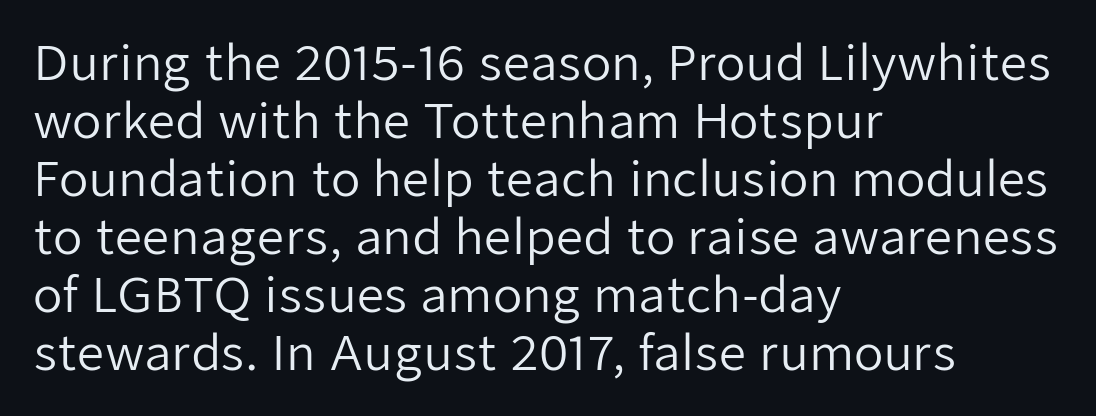
Do the characters align in a grid? No, the font is proportional. The text was rendered using a sans face with plain stroke endings. Glyph-to-glyph distance matches everyday printed text. Is the block centered? No — it sits flush against the left margin.
